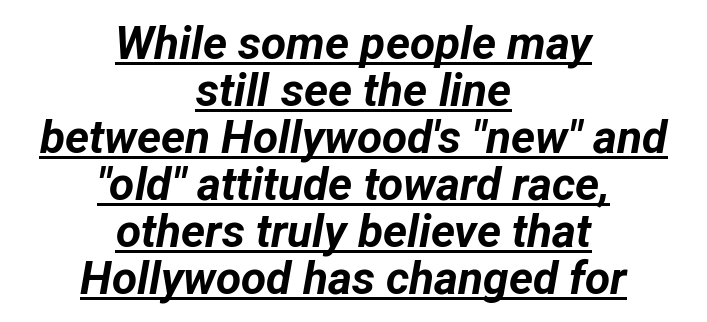
{"italic": "yes", "lean": "right", "slant_degrees": 12, "bold": "yes", "weight": "bold", "width": "normal", "stroke_contrast": "low", "x_height": "medium", "monospaced": "no", "underline": "yes", "align": "center", "line_spacing": "tight", "line_spacing_ratio": 1.02, "letter_spacing": "normal", "letter_spacing_em": 0.0, "glyph_px": 46}
